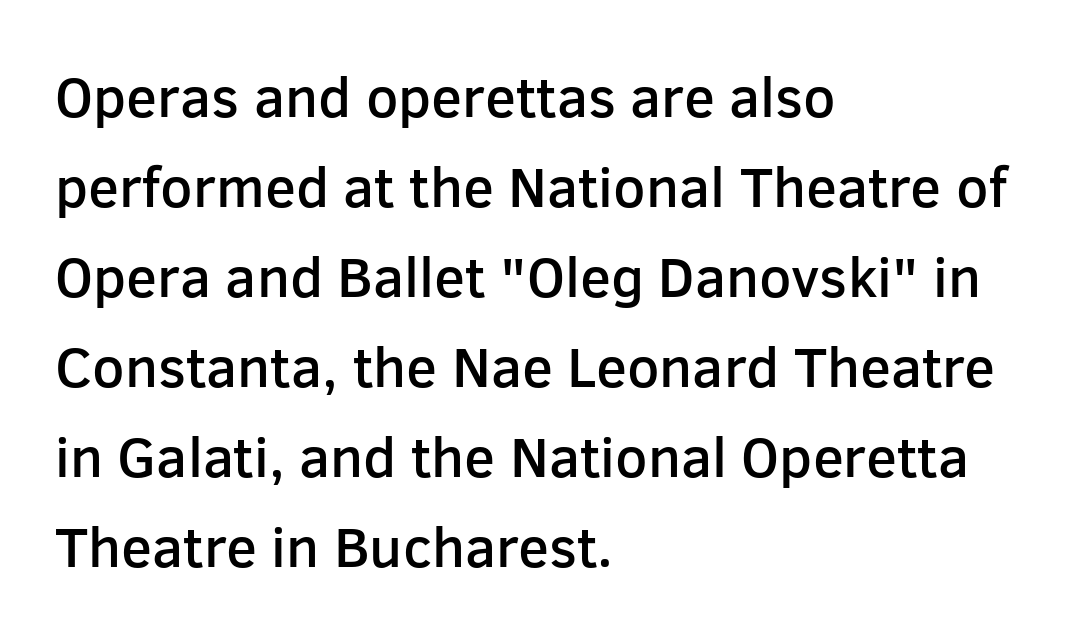
Q: Is the text bold? A: Semi-bold.
Q: Is the text italic (slanted)? A: No, it is upright.
Q: Is the typeface a serif or a sans-serif typeface? A: Sans-serif.
Q: Is the text underlined? A: No.
Q: How is the paragraph aligned? A: Left-aligned.
Q: Is the spacing between letters normal or unusually wide? A: Normal.
Q: Is the spacing between lines tight, normal or loose? A: Normal.
Q: Width (condensed, normal, or wide)? A: Normal.
Q: Stroke contrast? A: Low.
Q: x-height? A: Medium.
Q: Monospaced? A: No.
